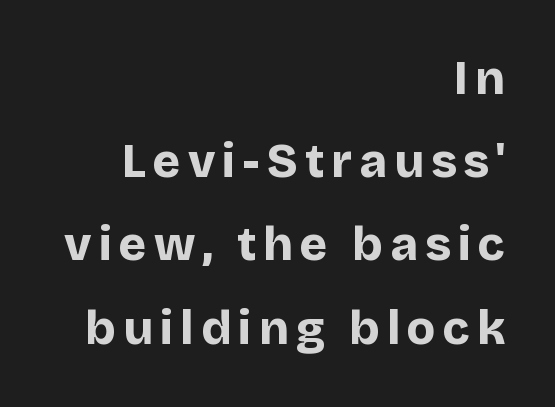
Q: Is the text bold? A: Yes.
Q: Is the text italic (slanted)? A: No, it is upright.
Q: Is the typeface a serif or a sans-serif typeface? A: Sans-serif.
Q: Is the text underlined? A: No.
Q: How is the paragraph aligned? A: Right-aligned.
Q: Width (condensed, normal, or wide)? A: Normal.
Q: Stroke contrast? A: Low.
Q: x-height? A: Large.
Q: Monospaced? A: No.
